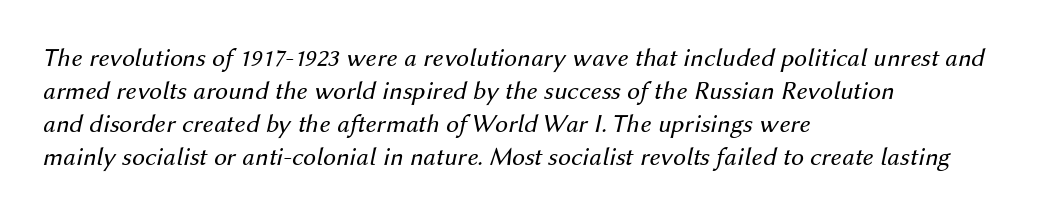
The image shows 26 px text type, italic (leaning right); set left-aligned, normal line spacing (1.27x), normal letter spacing, not underlined.
